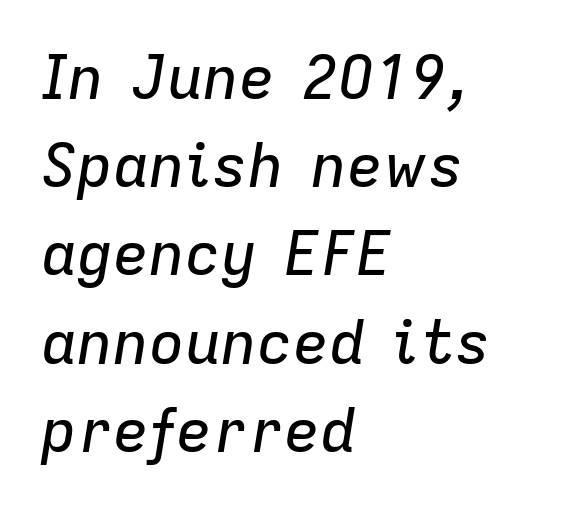
The image shows 60 px text type, italic (leaning right); set left-aligned, normal line spacing (1.47x), normal letter spacing, not underlined; low stroke contrast and a medium x-height.
